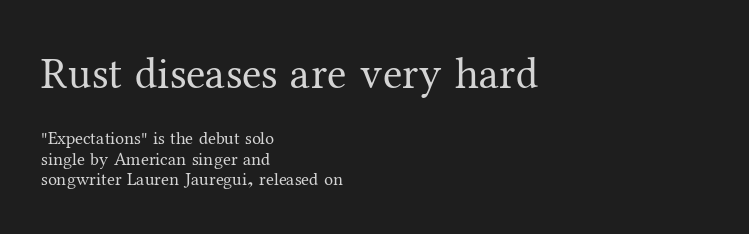
Q: Is the text bold? A: No.
Q: Is the text italic (slanted)? A: No, it is upright.
Q: Is the typeface a serif or a sans-serif typeface? A: Serif.
Q: Is the text underlined? A: No.
Q: How is the paragraph aligned? A: Left-aligned.
Q: Is the spacing between letters normal or unusually wide? A: Normal.
Q: Is the spacing between lines tight, normal or loose? A: Tight.
Q: Which block of text is set in a larger size, the first (top) or the second (bottom)? A: The first (top) one.
Q: Width (condensed, normal, or wide)? A: Normal.
Q: Stroke contrast? A: Medium.
Q: x-height? A: Medium.
Q: Monospaced? A: No.
